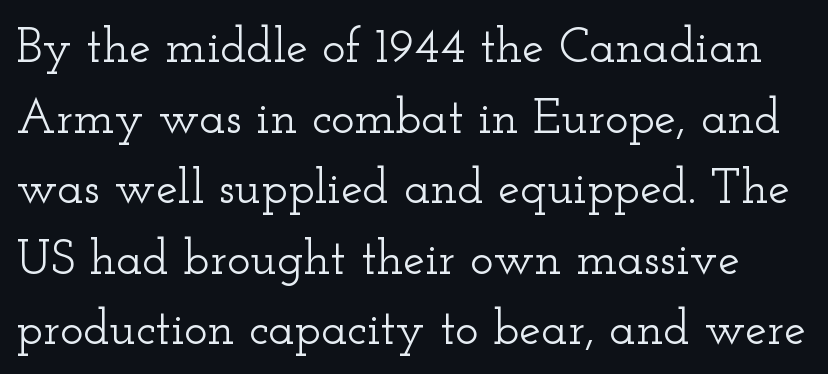
{"serif": "yes", "italic": "no", "width": "wide", "stroke_contrast": "low", "x_height": "small", "monospaced": "no", "underline": "no", "line_spacing": "normal", "line_spacing_ratio": 1.44, "letter_spacing": "normal", "letter_spacing_em": 0.0, "glyph_px": 49}
